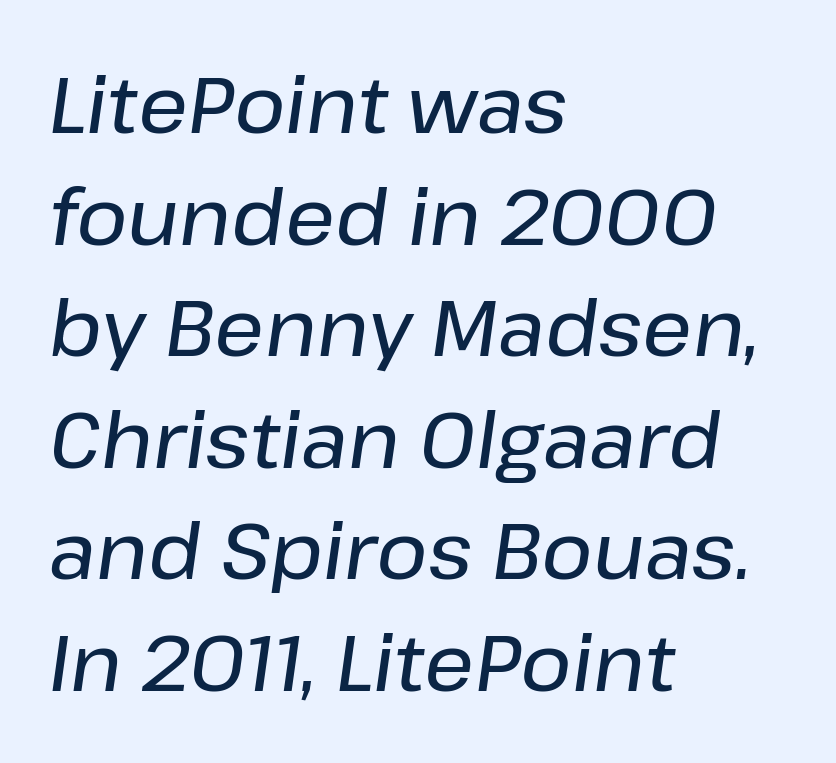
The image shows 78 px text type, italic (leaning right); set left-aligned, normal line spacing (1.43x), normal letter spacing, not underlined; low stroke contrast and a medium x-height.
